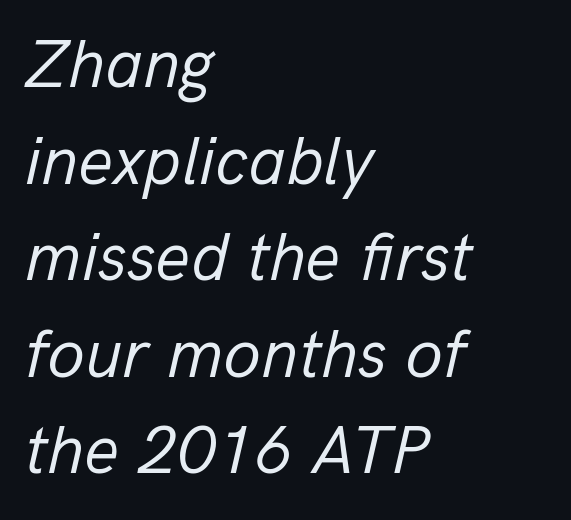
Q: Is the text bold? A: No.
Q: Is the text italic (slanted)? A: Yes, it leans right by about 13 degrees.
Q: Is the text underlined? A: No.
Q: How is the paragraph aligned? A: Left-aligned.
Q: Is the spacing between letters normal or unusually wide? A: Normal.
Q: Is the spacing between lines tight, normal or loose? A: Normal.
Q: Width (condensed, normal, or wide)? A: Normal.
Q: Stroke contrast? A: Low.
Q: x-height? A: Medium.
Q: Monospaced? A: No.
